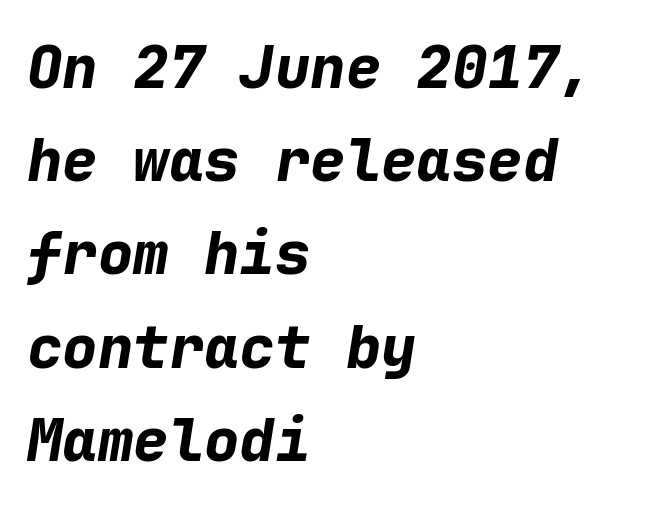
The image shows 59 px bold type, italic (leaning right), monospaced; set left-aligned, normal line spacing (1.58x), normal letter spacing, not underlined; low stroke contrast and a medium x-height.
